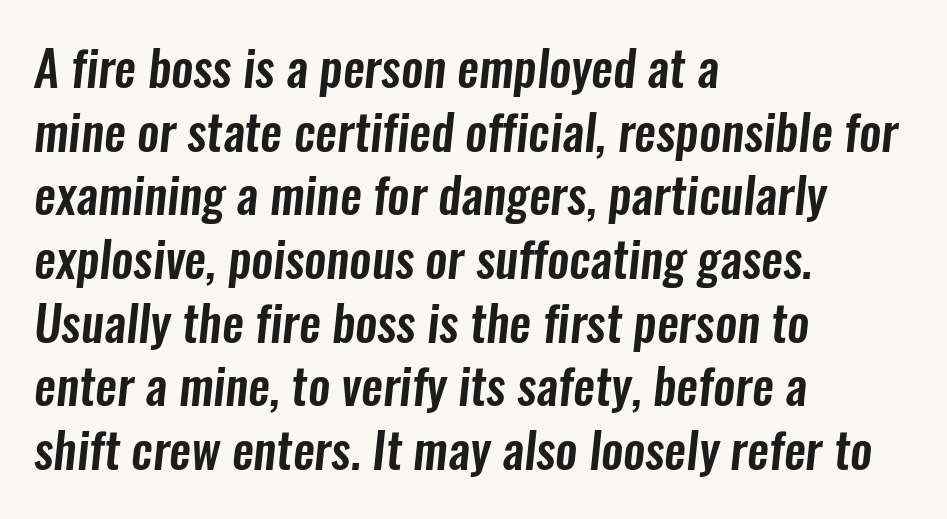
The image shows 49 px condensed sans-serif type; set left-aligned, normal line spacing (1.3x), normal letter spacing, not underlined; low stroke contrast and a medium x-height.
